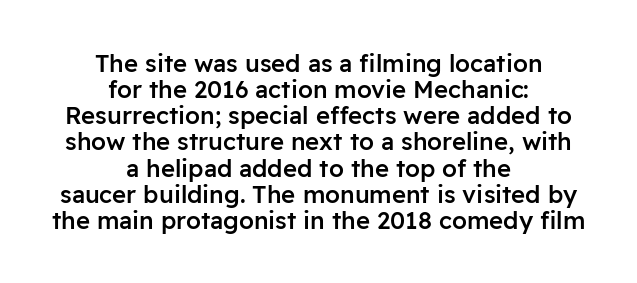
Q: Is the text bold? A: Semi-bold.
Q: Is the text italic (slanted)? A: No, it is upright.
Q: Is the text underlined? A: No.
Q: How is the paragraph aligned? A: Centered.
Q: Is the spacing between letters normal or unusually wide? A: Normal.
Q: Is the spacing between lines tight, normal or loose? A: Tight.
